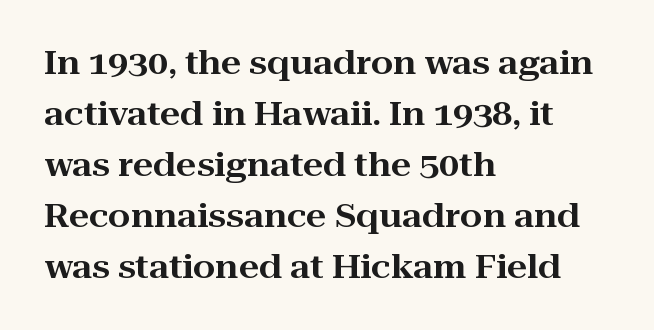
Is the block centered? No — it sits flush against the left margin. Interline gaps are of average width in this sample. Think of a printed novel: that variable character pitch is what you see here. Any mark beneath the type? The region is blank.
